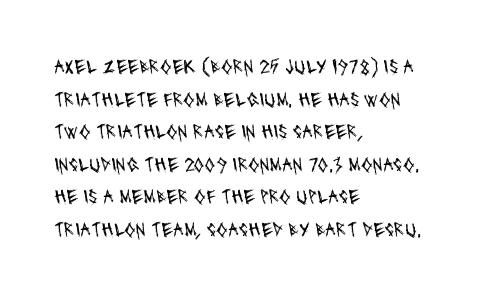
{"bold": "no", "underline": "no", "align": "left", "line_spacing": "normal", "line_spacing_ratio": 1.55, "letter_spacing": "normal", "letter_spacing_em": 0.0, "glyph_px": 21}
